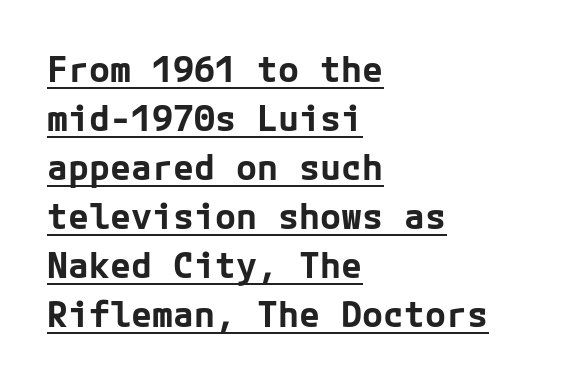
{"serif": "no", "italic": "no", "bold": "yes", "weight": "bold", "width": "normal", "stroke_contrast": "low", "x_height": "medium", "underline": "yes", "align": "left", "line_spacing": "normal", "line_spacing_ratio": 1.4, "letter_spacing": "normal", "letter_spacing_em": 0.0, "glyph_px": 35}
